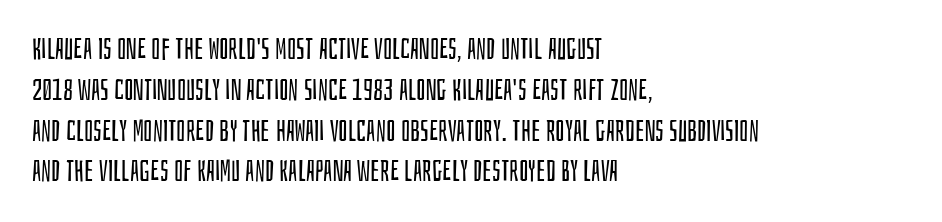
{"serif": "no", "italic": "no", "bold": "no", "weight": "regular", "width": "condensed", "stroke_contrast": "low", "x_height": "large", "monospaced": "no", "underline": "no", "align": "left", "line_spacing": "normal", "line_spacing_ratio": 1.36, "letter_spacing": "normal", "letter_spacing_em": 0.0, "glyph_px": 30}
